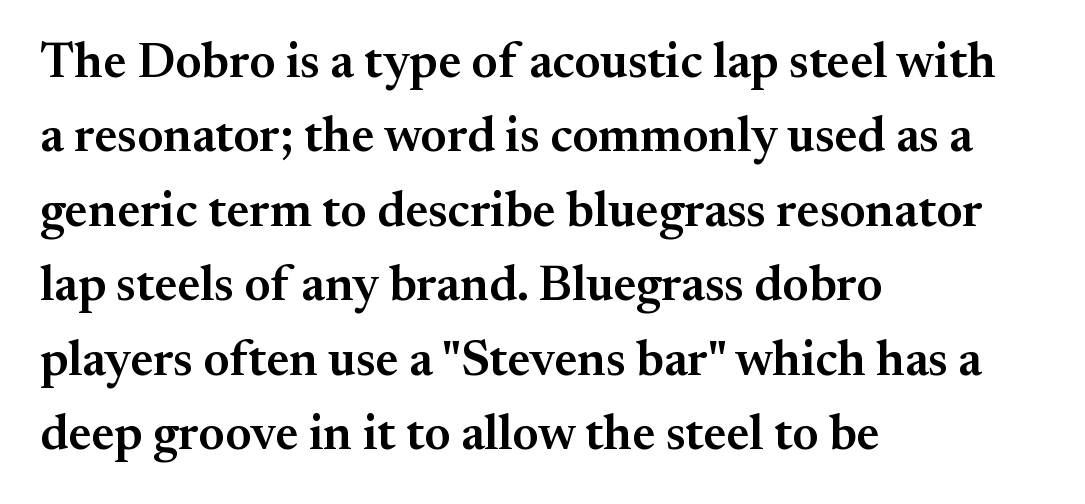
{"serif": "yes", "italic": "no", "bold": "semi", "weight": "semibold", "width": "normal", "stroke_contrast": "medium", "x_height": "small", "monospaced": "no", "underline": "no", "align": "left", "line_spacing": "normal", "line_spacing_ratio": 1.49, "letter_spacing": "normal", "letter_spacing_em": 0.0, "glyph_px": 50}
